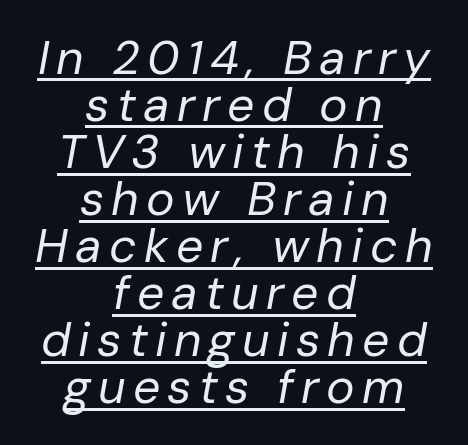
Each letter keeps its own natural width here, so spacing adapts to shape. The block of text is dense from top to bottom, with scant space between rows. Line starts and ends both wander, symmetrically. The specimen reads as italic at a glance. Like a heading marked for emphasis, these lines bear an underscore.
